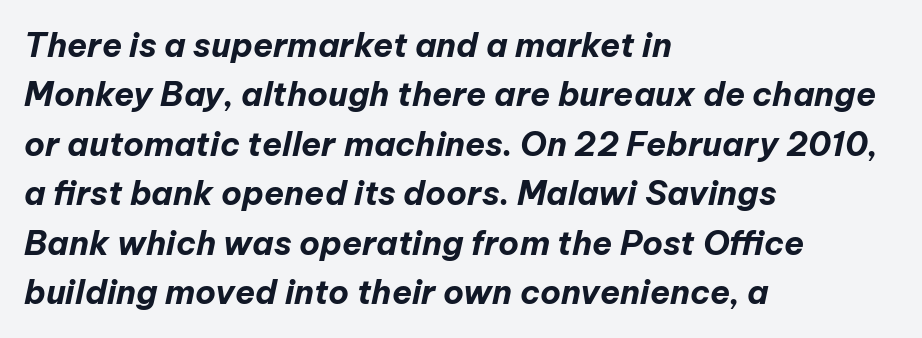
Q: Is the text bold? A: Yes.
Q: Is the text italic (slanted)? A: Yes, it leans right by about 12 degrees.
Q: Is the text underlined? A: No.
Q: How is the paragraph aligned? A: Left-aligned.
Q: Is the spacing between letters normal or unusually wide? A: Normal.
Q: Is the spacing between lines tight, normal or loose? A: Normal.
Q: Width (condensed, normal, or wide)? A: Normal.
Q: Stroke contrast? A: Low.
Q: x-height? A: Medium.
Q: Monospaced? A: No.
